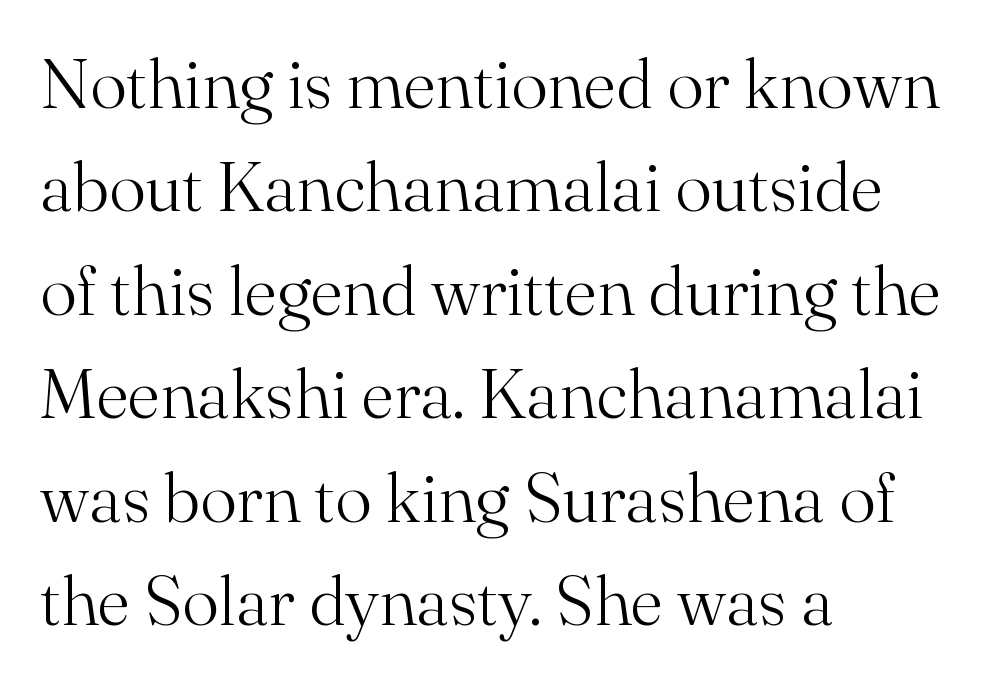
The image shows 69 px light serif type, upright; set left-aligned, normal line spacing (1.5x), normal letter spacing, not underlined; medium stroke contrast and a small x-height.
